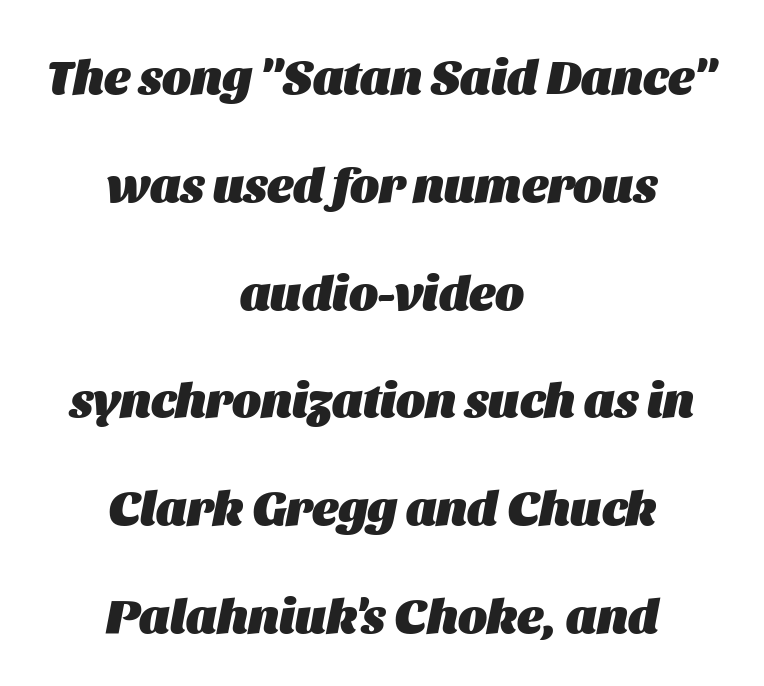
{"italic": "yes", "lean": "right", "slant_degrees": 11, "bold": "yes", "weight": "heavy", "width": "normal", "stroke_contrast": "medium", "x_height": "large", "monospaced": "no", "underline": "no", "align": "center", "line_spacing": "loose", "line_spacing_ratio": 2.2, "letter_spacing": "normal", "letter_spacing_em": 0.0, "glyph_px": 49}
